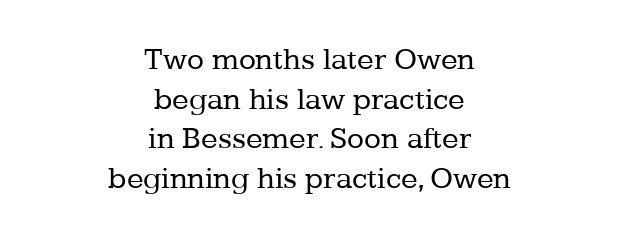
Q: Is the text bold? A: No.
Q: Is the text italic (slanted)? A: No, it is upright.
Q: Is the typeface a serif or a sans-serif typeface? A: Serif.
Q: Is the text underlined? A: No.
Q: How is the paragraph aligned? A: Centered.
Q: Is the spacing between letters normal or unusually wide? A: Normal.
Q: Is the spacing between lines tight, normal or loose? A: Normal.
Q: Width (condensed, normal, or wide)? A: Normal.
Q: Stroke contrast? A: Low.
Q: x-height? A: Medium.
Q: Monospaced? A: No.
